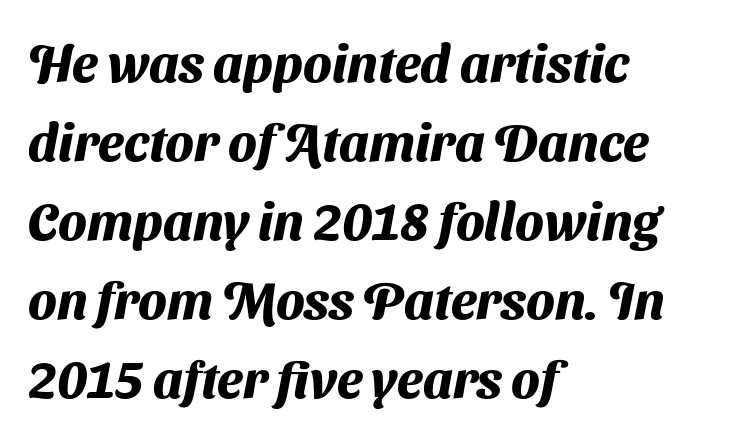
The image shows 52 px heavy sans-serif type; set left-aligned, normal line spacing (1.52x), normal letter spacing, not underlined; medium stroke contrast and a medium x-height.
